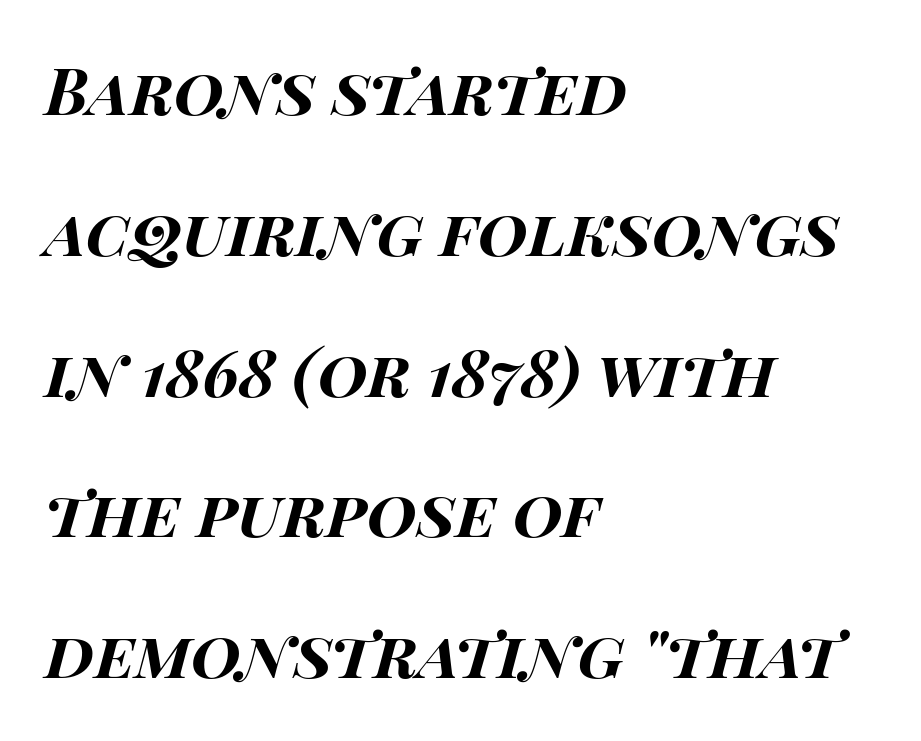
Q: Is the text bold? A: Yes.
Q: Is the text italic (slanted)? A: Yes, it leans right by about 15 degrees.
Q: Is the text underlined? A: No.
Q: How is the paragraph aligned? A: Left-aligned.
Q: Is the spacing between letters normal or unusually wide? A: Normal.
Q: Is the spacing between lines tight, normal or loose? A: Loose.
Q: Width (condensed, normal, or wide)? A: Wide.
Q: Stroke contrast? A: High.
Q: x-height? A: Large.
Q: Monospaced? A: No.
